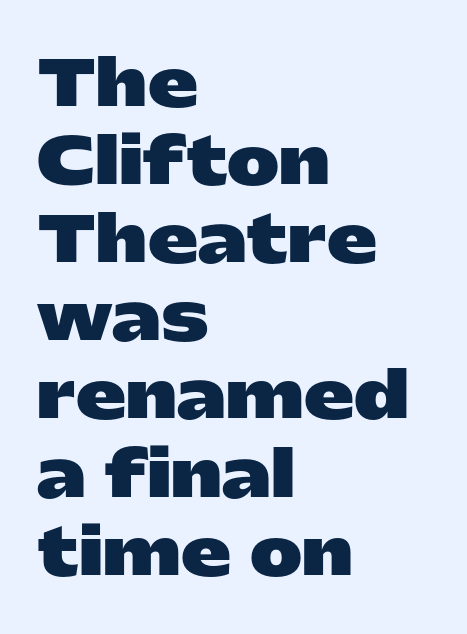
{"serif": "no", "italic": "no", "bold": "yes", "weight": "heavy", "width": "wide", "stroke_contrast": "low", "x_height": "medium", "monospaced": "no", "underline": "no", "align": "left", "line_spacing_ratio": 1.24, "letter_spacing": "normal", "letter_spacing_em": 0.0, "glyph_px": 63}
